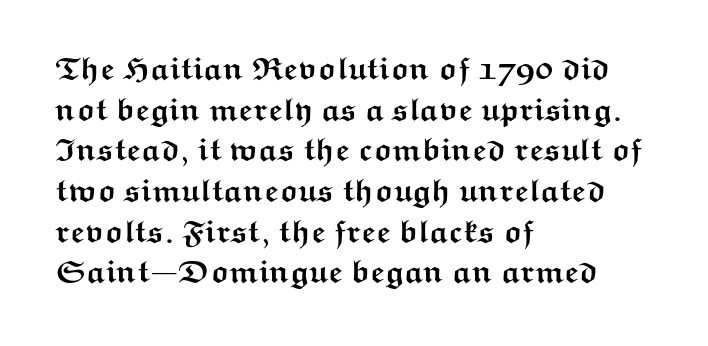
Q: Is the text bold? A: Yes.
Q: Is the text italic (slanted)? A: No, it is upright.
Q: Is the typeface a serif or a sans-serif typeface? A: Sans-serif.
Q: Is the text underlined? A: No.
Q: How is the paragraph aligned? A: Left-aligned.
Q: Is the spacing between letters normal or unusually wide? A: Normal.
Q: Is the spacing between lines tight, normal or loose? A: Normal.
Q: Width (condensed, normal, or wide)? A: Wide.
Q: Stroke contrast? A: Medium.
Q: x-height? A: Medium.
Q: Monospaced? A: No.
